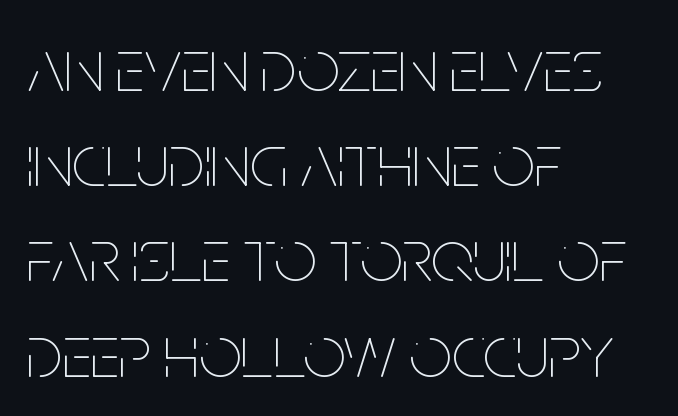
Q: Is the text bold? A: No.
Q: Is the text italic (slanted)? A: No, it is upright.
Q: Is the text underlined? A: No.
Q: How is the paragraph aligned? A: Left-aligned.
Q: Is the spacing between letters normal or unusually wide? A: Normal.
Q: Is the spacing between lines tight, normal or loose? A: Normal.
Q: Width (condensed, normal, or wide)? A: Condensed.
Q: Stroke contrast? A: Low.
Q: x-height? A: Large.
Q: Monospaced? A: No.
